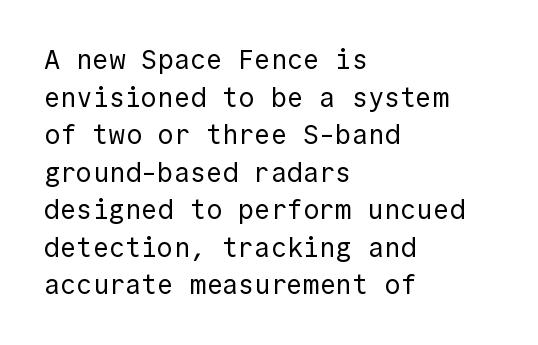
The image shows 27 px text type, upright; set left-aligned, normal line spacing (1.39x), normal letter spacing, not underlined.
